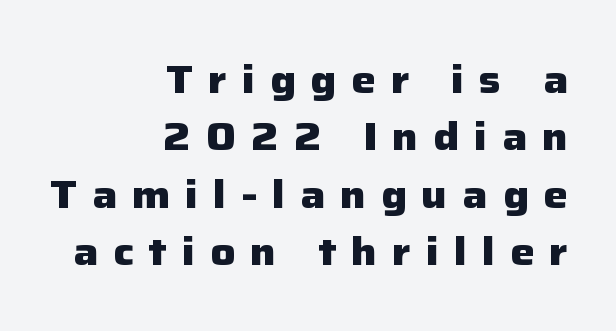
Where is the straight margin? On the right. Bold? Absolutely — the strokes are thick and heavy. Between one letter and the next there's a generous, obvious gap. A typesetter would mark this as roman, not italic. The vertical gap from one line to the next is medium. Is this a fixed-width face? No — the glyphs have proportional, varying widths.
